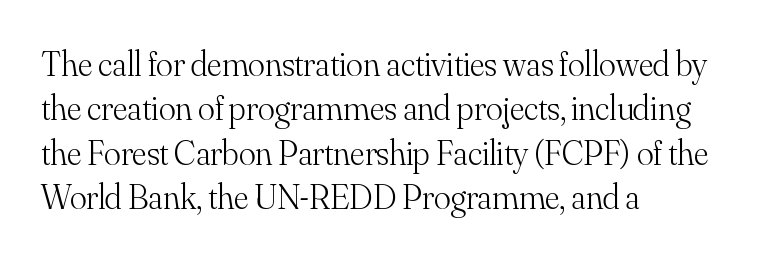
Q: Is the text bold? A: No.
Q: Is the text italic (slanted)? A: No, it is upright.
Q: Is the typeface a serif or a sans-serif typeface? A: Serif.
Q: Is the text underlined? A: No.
Q: How is the paragraph aligned? A: Left-aligned.
Q: Is the spacing between letters normal or unusually wide? A: Normal.
Q: Is the spacing between lines tight, normal or loose? A: Normal.
Q: Width (condensed, normal, or wide)? A: Normal.
Q: Stroke contrast? A: Medium.
Q: x-height? A: Small.
Q: Monospaced? A: No.
